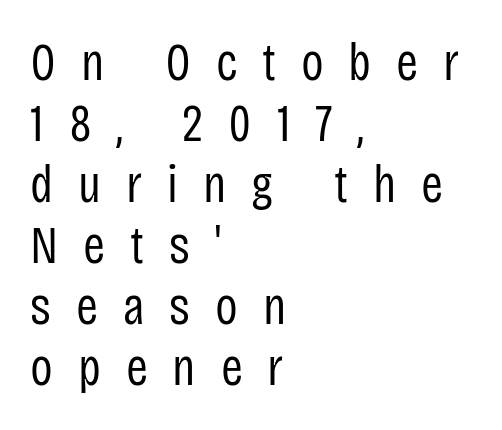
The strokes are not fattened; the text isn't bold. Visually the block forms a straight wall on the left and a jagged coastline on the right. The tracking jumps out immediately: characters are airy and widely separated. Look at the bottom of the vertical strokes: they stop flat, with no serifs. Vertical strokes here are truly vertical.
